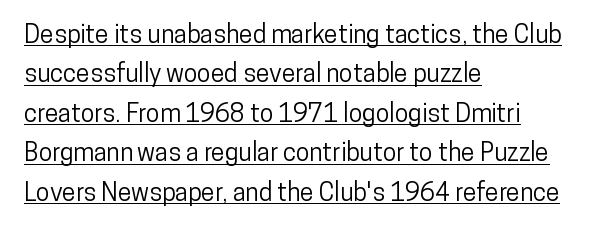
The face used here appears with an underline applied. All the whitespace from short lines collects on the right. Does extra space separate the letters? No, they use regular spacing. Leading matches the norm, producing a regular column. These lines were composed using upright roman letters.
